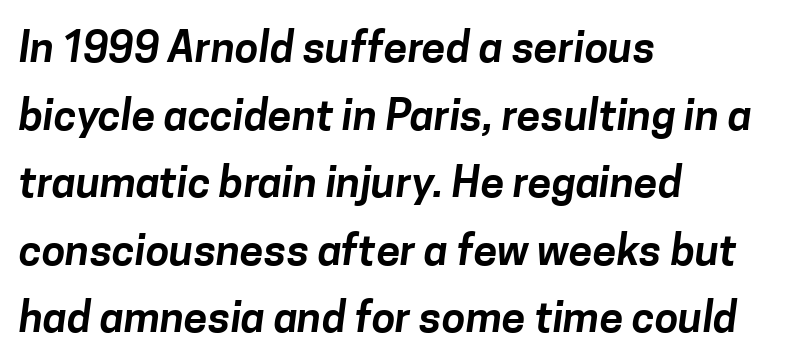
The image shows 43 px sans-serif type; set left-aligned, normal line spacing (1.57x), normal letter spacing, not underlined; low stroke contrast and a medium x-height.
